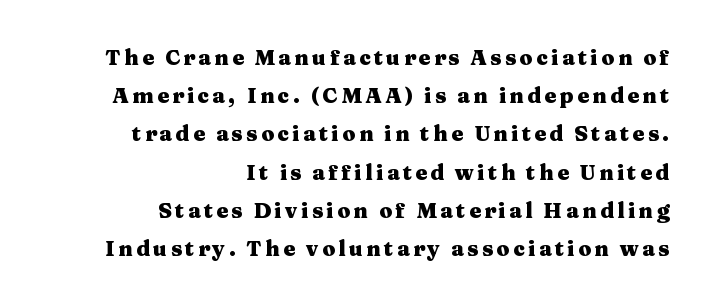
{"italic": "no", "bold": "yes", "underline": "no", "align": "right", "line_spacing_ratio": 1.82, "glyph_px": 21}
